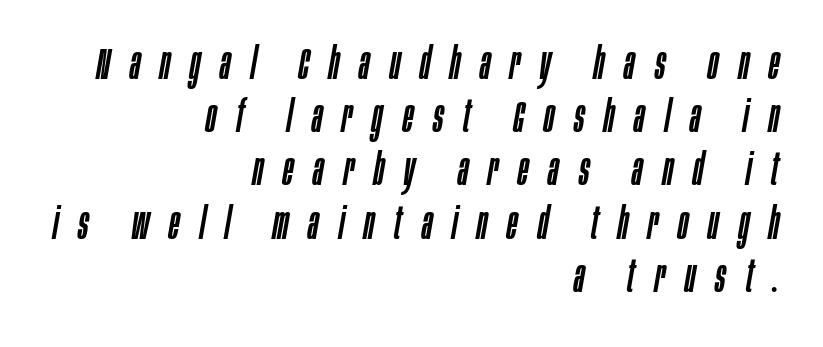
Note the varied advance widths — an 'i' is clearly narrower than an 'm'. Beneath every word, the page is bare. Posture: slanted. One-word summary of the alignment: right. In terms of letterspacing, this is a distinctly airy, spread setting.
